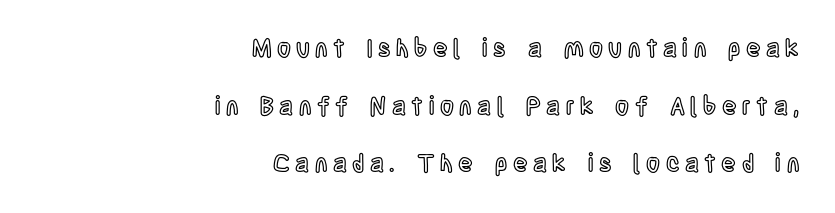
{"italic": "no", "underline": "no", "align": "right", "line_spacing": "loose", "line_spacing_ratio": 2.4, "letter_spacing": "wide", "letter_spacing_em": 0.23, "glyph_px": 24}
